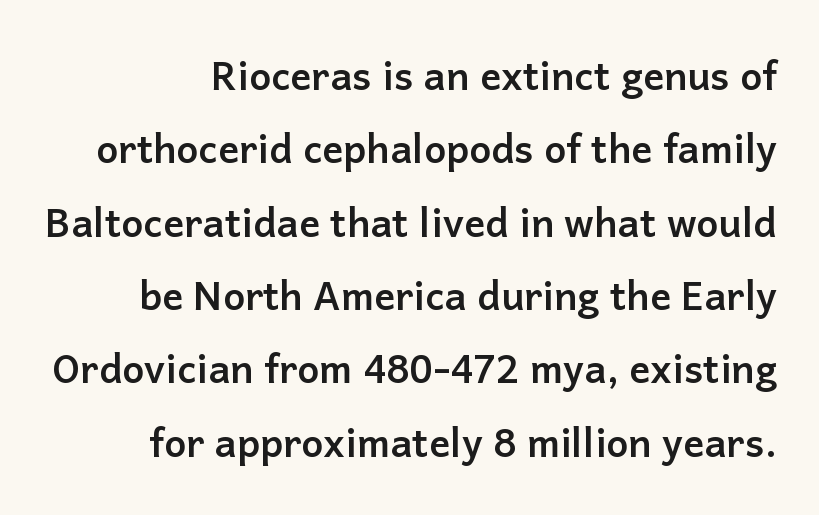
Tracking value appears to be zero — textbook default spacing. The font family rendered here belongs to the sans-serif group. A typesetter would mark this as roman, not italic. Plain, unruled lines of type. Spacing verdict: proportional, widths tailored to each character.
